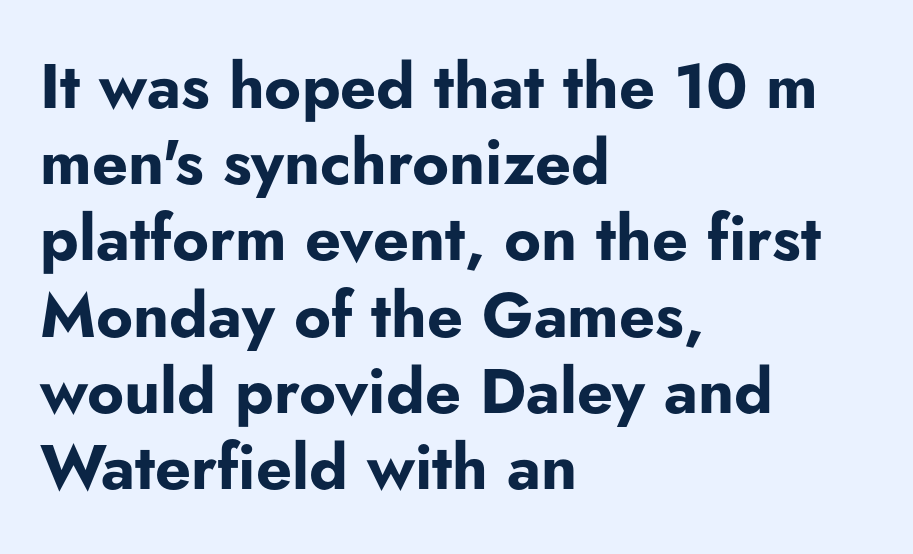
The image shows 63 px bold sans-serif type, upright; set left-aligned, line spacing 1.21x, normal letter spacing, not underlined; low stroke contrast and a small x-height.
